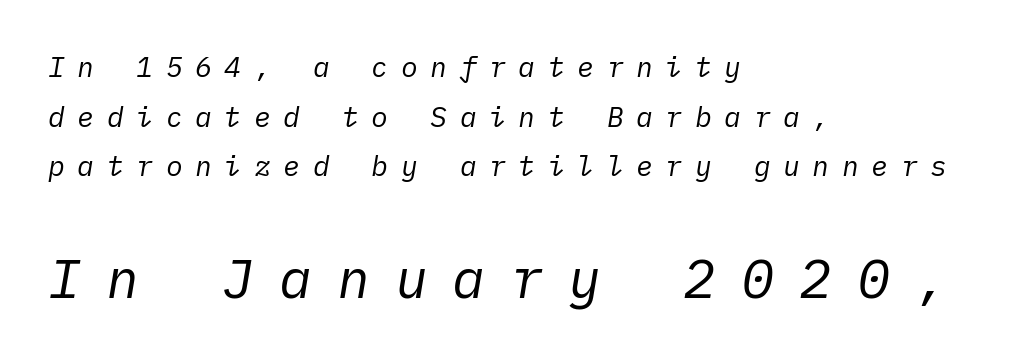
Leftover space on each line is placed entirely after the last word. You could only call the tracking loose — the letters float apart. Unbolded letterforms with no extra heft. Glance below the letters and you will spot only blank space. These lines were composed using italics. The emphasis by scale lands on block number two, below.
